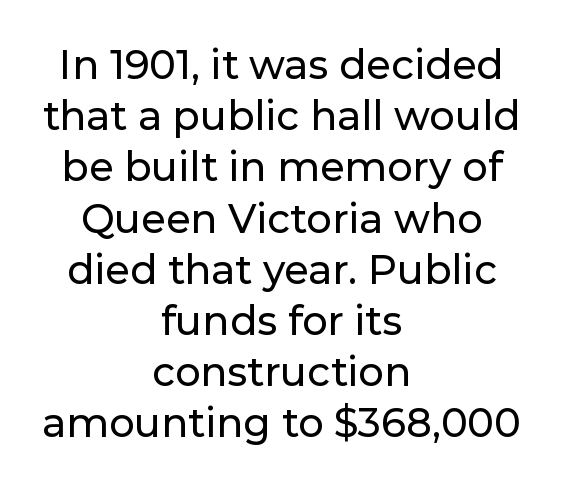
Q: Is the text italic (slanted)? A: No, it is upright.
Q: Is the typeface a serif or a sans-serif typeface? A: Sans-serif.
Q: Is the text underlined? A: No.
Q: How is the paragraph aligned? A: Centered.
Q: Is the spacing between letters normal or unusually wide? A: Normal.
Q: Is the spacing between lines tight, normal or loose? A: Normal.
Q: Width (condensed, normal, or wide)? A: Normal.
Q: Stroke contrast? A: Low.
Q: x-height? A: Medium.
Q: Monospaced? A: No.
